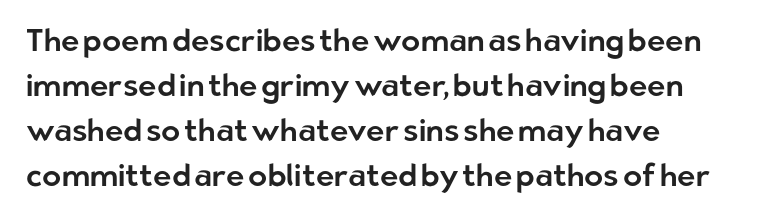
Caption: standard tracking, unaltered. Notice how the stems are strictly vertical — no italics here. These lines are rendered in a variable-pitch font. Regarding leading, the lines here are spaced in the standard way.
